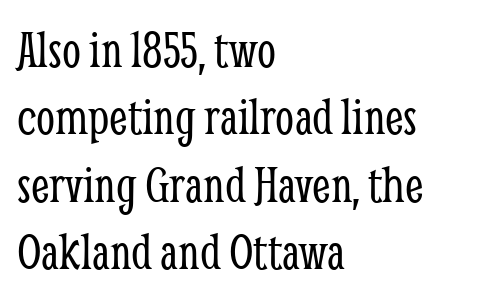
{"serif": "yes", "italic": "no", "bold": "no", "weight": "light", "width": "condensed", "stroke_contrast": "low", "x_height": "medium", "monospaced": "no", "underline": "no", "align": "left", "line_spacing": "normal", "line_spacing_ratio": 1.25, "letter_spacing": "normal", "letter_spacing_em": 0.0, "glyph_px": 54}
